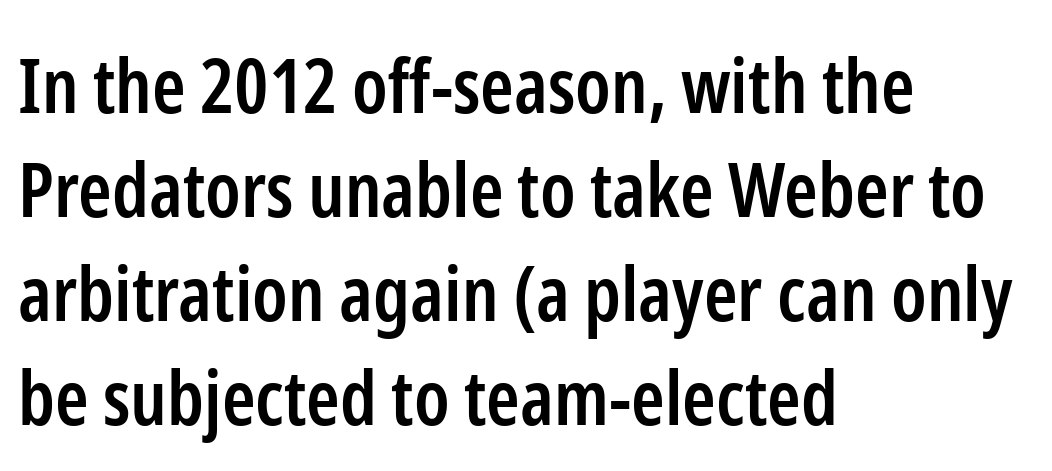
Q: Is the text bold? A: Semi-bold.
Q: Is the text italic (slanted)? A: No, it is upright.
Q: Is the typeface a serif or a sans-serif typeface? A: Sans-serif.
Q: Is the text underlined? A: No.
Q: How is the paragraph aligned? A: Left-aligned.
Q: Is the spacing between letters normal or unusually wide? A: Normal.
Q: Is the spacing between lines tight, normal or loose? A: Normal.
Q: Width (condensed, normal, or wide)? A: Condensed.
Q: Stroke contrast? A: Low.
Q: x-height? A: Medium.
Q: Monospaced? A: No.
